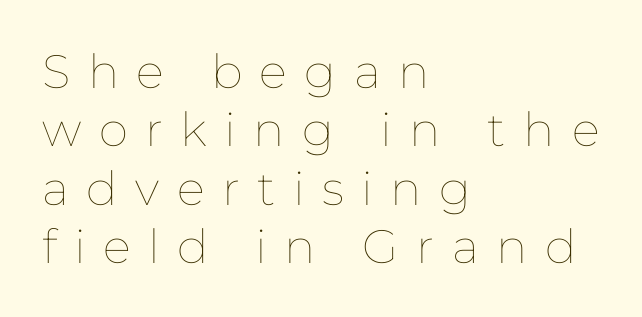
{"italic": "no", "bold": "no", "weight": "thin", "width": "normal", "stroke_contrast": "low", "x_height": "medium", "monospaced": "no", "underline": "no", "align": "left", "line_spacing_ratio": 1.24, "letter_spacing": "wide", "letter_spacing_em": 0.37, "glyph_px": 47}
